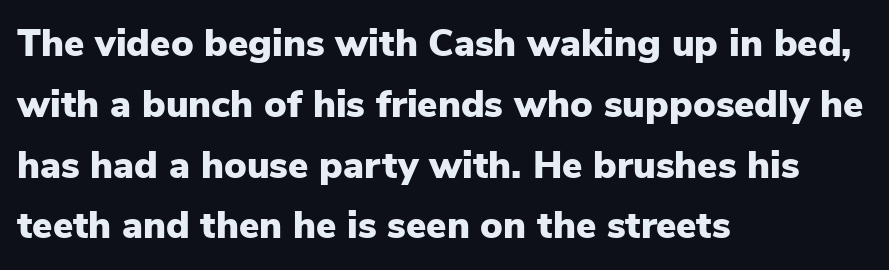
The image shows 38 px heavy sans-serif type, upright; set left-aligned, normal line spacing (1.6x), normal letter spacing, not underlined; low stroke contrast and a medium x-height.
